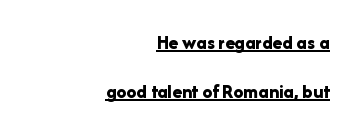
The setting favours the right margin, as signatures and pull-quotes sometimes do. Italic? Not at all — the glyphs are vertical. Glyph-to-glyph distance matches everyday printed text. The typesetter has applied underlining to the passage shown. The space between consecutive lines is lavish.
